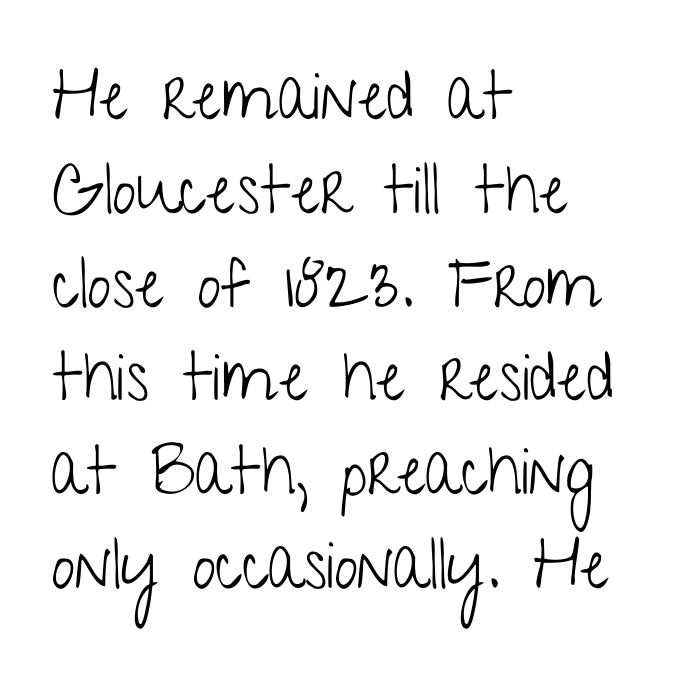
Q: Is the text bold? A: No.
Q: Is the text italic (slanted)? A: No, it is upright.
Q: Is the typeface a serif or a sans-serif typeface? A: Sans-serif.
Q: Is the text underlined? A: No.
Q: How is the paragraph aligned? A: Left-aligned.
Q: Is the spacing between letters normal or unusually wide? A: Normal.
Q: Is the spacing between lines tight, normal or loose? A: Normal.
Q: Width (condensed, normal, or wide)? A: Condensed.
Q: Stroke contrast? A: Low.
Q: x-height? A: Medium.
Q: Monospaced? A: No.
